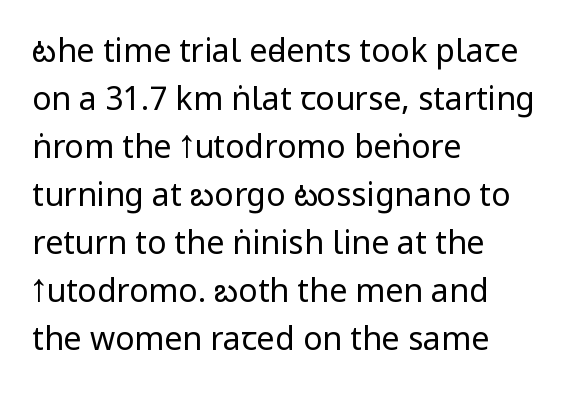
The image shows 32 px regular-weight, condensed sans-serif type, upright; set left-aligned, normal line spacing (1.5x), normal letter spacing, not underlined; low stroke contrast.
